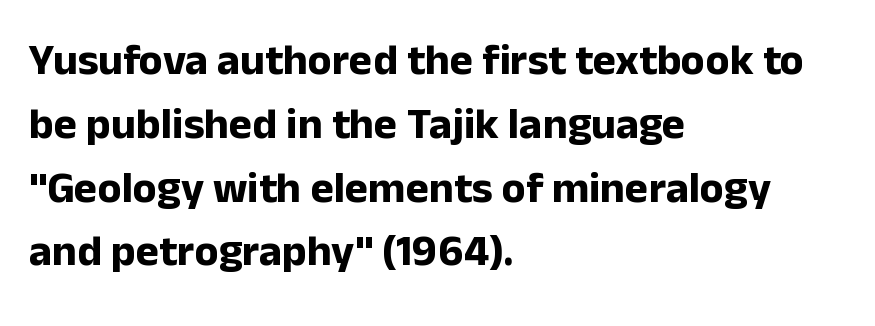
{"serif": "no", "italic": "no", "bold": "yes", "weight": "bold", "width": "normal", "stroke_contrast": "low", "x_height": "medium", "monospaced": "no", "underline": "no", "align": "left", "line_spacing": "normal", "line_spacing_ratio": 1.45, "letter_spacing": "normal", "letter_spacing_em": 0.0, "glyph_px": 44}
